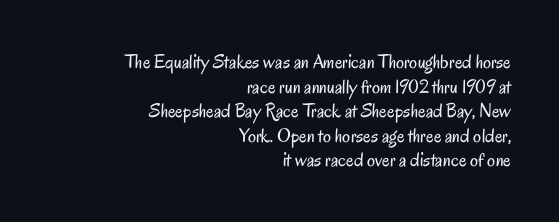
Q: Is the text bold? A: No.
Q: Is the text italic (slanted)? A: No, it is upright.
Q: Is the text underlined? A: No.
Q: How is the paragraph aligned? A: Right-aligned.
Q: Is the spacing between letters normal or unusually wide? A: Normal.
